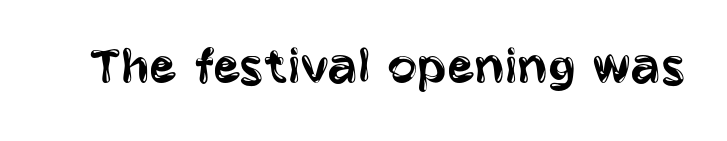
The image shows 56 px regular-weight, condensed sans-serif type, upright; set normal letter spacing, not underlined; low stroke contrast and a large x-height.
